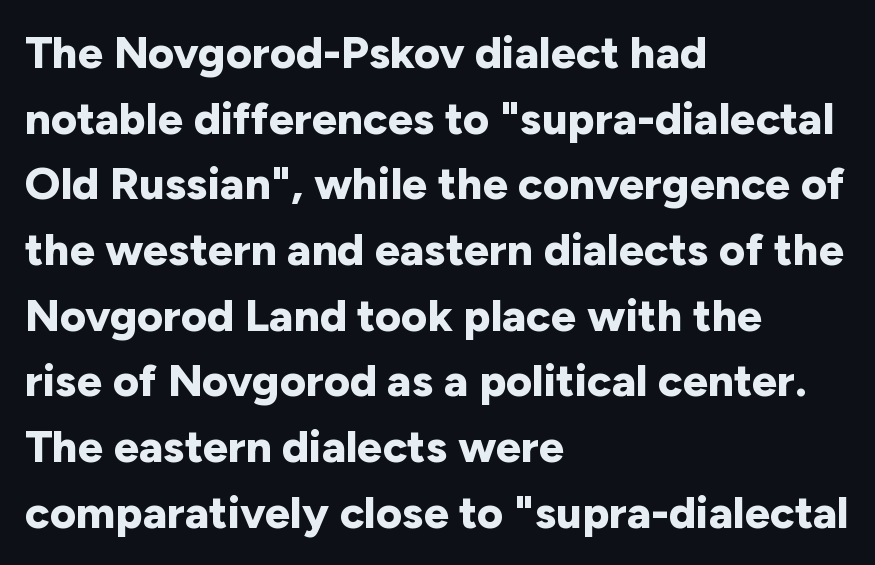
Spacing verdict: proportional, widths tailored to each character. Compared with a centered layout, this one pins lines to the left instead. Style check: upright. The rendering uses a bold face; every stroke is thick and dark.
